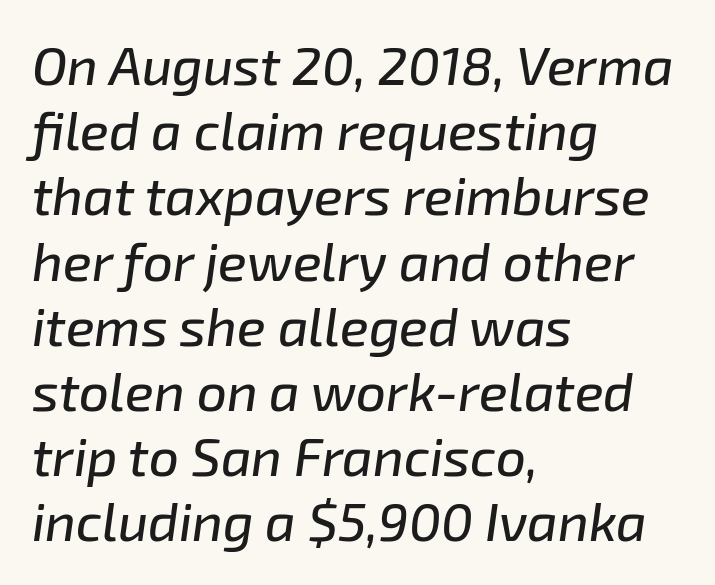
Q: Is the text italic (slanted)? A: Yes, it leans right by about 8 degrees.
Q: Is the text underlined? A: No.
Q: How is the paragraph aligned? A: Left-aligned.
Q: Is the spacing between letters normal or unusually wide? A: Normal.
Q: Width (condensed, normal, or wide)? A: Normal.
Q: Stroke contrast? A: Low.
Q: x-height? A: Medium.
Q: Monospaced? A: No.
